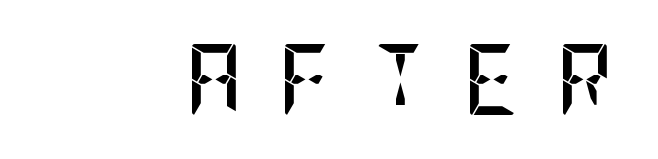
Q: Is the text bold? A: Yes.
Q: Is the text italic (slanted)? A: No, it is upright.
Q: Is the typeface a serif or a sans-serif typeface? A: Sans-serif.
Q: Is the text underlined? A: No.
Q: Is the spacing between letters normal or unusually wide? A: Unusually wide.
Q: Width (condensed, normal, or wide)? A: Condensed.
Q: Stroke contrast? A: Low.
Q: x-height? A: Large.
